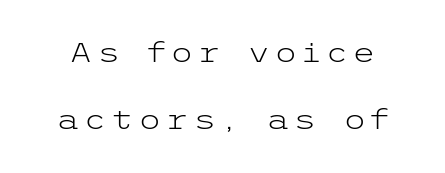
{"italic": "no", "bold": "no", "underline": "no", "line_spacing": "loose", "line_spacing_ratio": 2.49, "glyph_px": 27}
